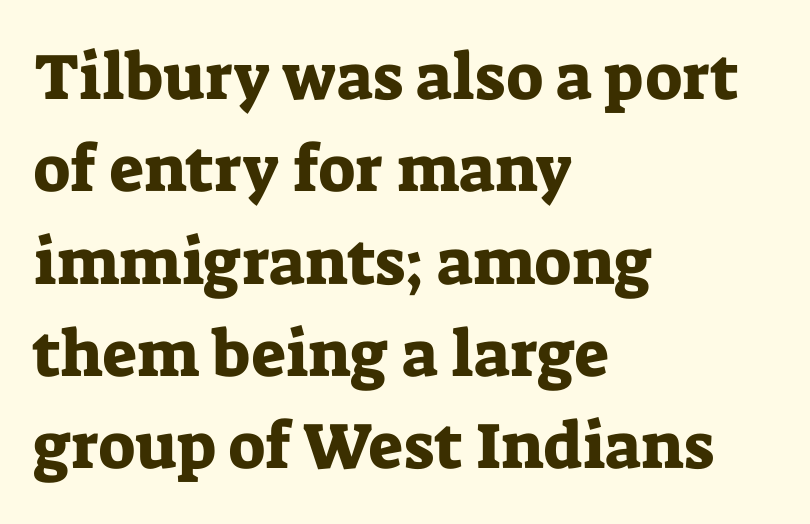
{"serif": "yes", "italic": "no", "width": "normal", "stroke_contrast": "low", "x_height": "medium", "monospaced": "no", "underline": "no", "align": "left", "line_spacing": "normal", "line_spacing_ratio": 1.42, "letter_spacing": "normal", "letter_spacing_em": 0.0, "glyph_px": 65}
